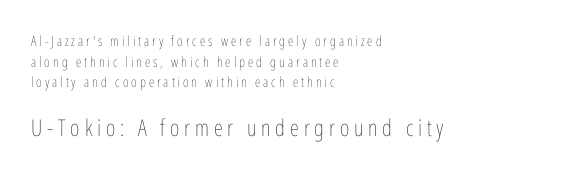
{"italic": "no", "bold": "no", "underline": "no", "align": "left", "line_spacing": "normal", "line_spacing_ratio": 1.47, "letter_spacing": "wide", "letter_spacing_em": 0.21, "larger_block": "second", "size_ratio": 1.64, "glyph_px": 23}
